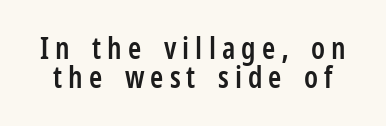
{"serif": "no", "italic": "no", "bold": "semi", "weight": "semibold", "width": "condensed", "stroke_contrast": "low", "x_height": "medium", "monospaced": "no", "underline": "no", "line_spacing": "tight", "line_spacing_ratio": 0.97, "letter_spacing": "wide", "letter_spacing_em": 0.2, "glyph_px": 30}
